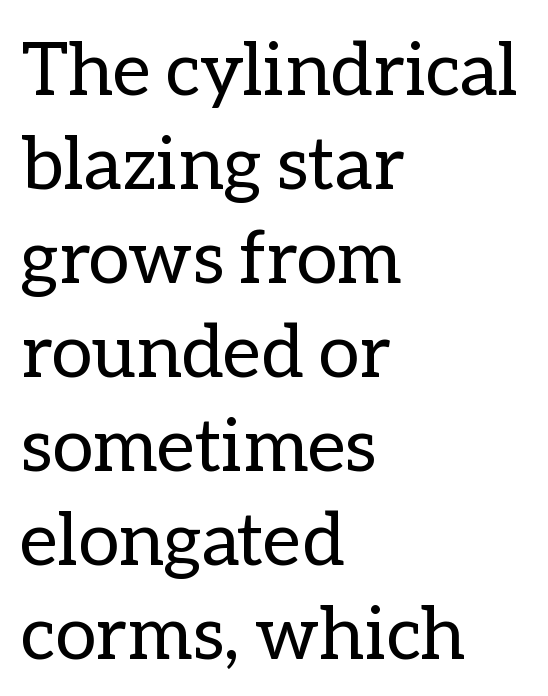
Short note: letters normally spaced. Proportional: the letters do not fall into vertical columns. This is the regular roman posture of the typeface. Any mark beneath the type? The region is blank. Line starts are locked; line ends wander.
